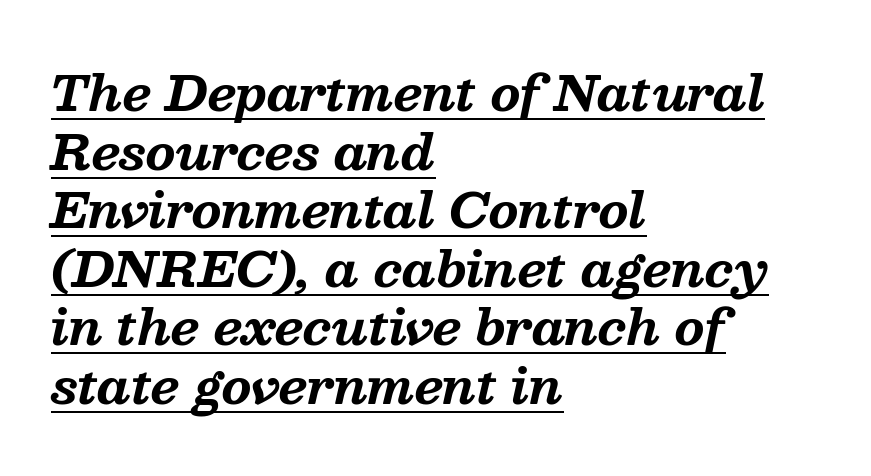
The image shows 48 px bold serif type, italic (leaning right); set left-aligned, line spacing 1.22x, normal letter spacing, underlined; medium stroke contrast and a medium x-height.
